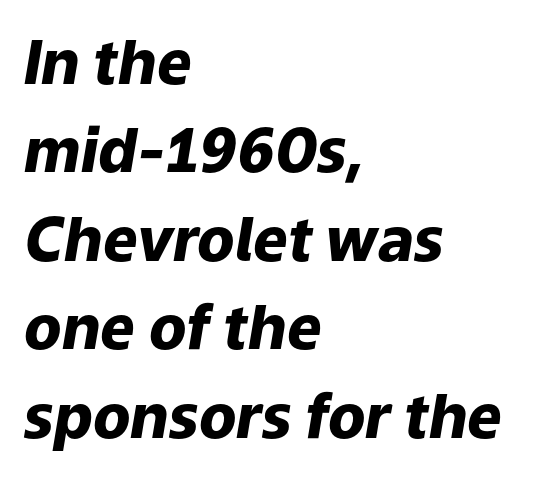
Q: Is the text bold? A: Yes.
Q: Is the text italic (slanted)? A: Yes, it leans right by about 9 degrees.
Q: Is the text underlined? A: No.
Q: How is the paragraph aligned? A: Left-aligned.
Q: Is the spacing between letters normal or unusually wide? A: Normal.
Q: Is the spacing between lines tight, normal or loose? A: Normal.
Q: Width (condensed, normal, or wide)? A: Normal.
Q: Stroke contrast? A: Low.
Q: x-height? A: Medium.
Q: Monospaced? A: No.
